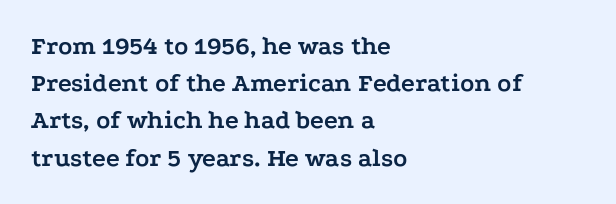
The image shows 26 px bold type, upright; set left-aligned, normal line spacing (1.43x), normal letter spacing, not underlined.
